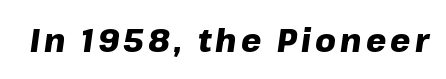
The image shows 32 px heavy type, italic (leaning right); set not underlined; low stroke contrast and a medium x-height.
